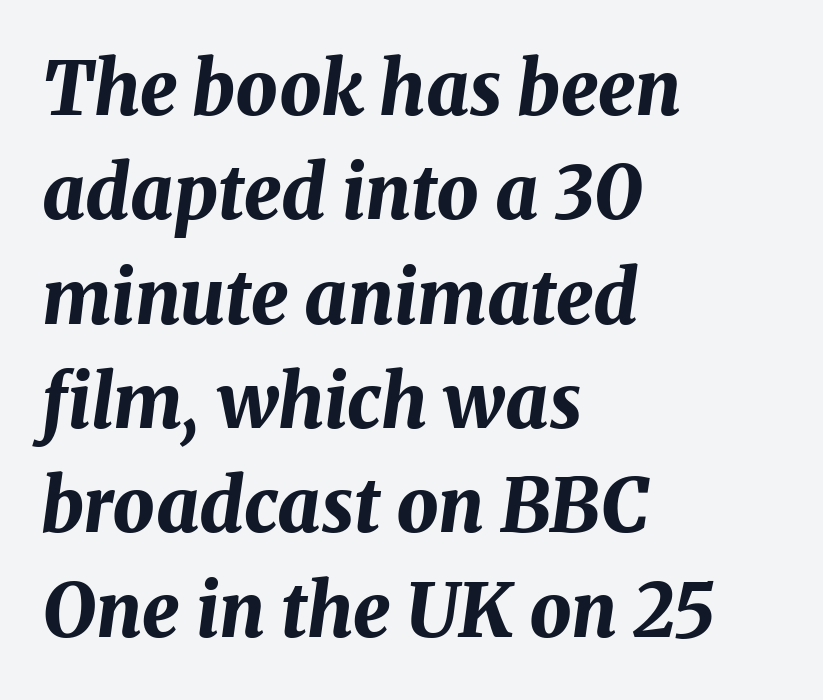
The image shows 74 px bold type, italic (leaning right); set left-aligned, normal line spacing (1.41x), normal letter spacing, not underlined; medium stroke contrast and a medium x-height.
